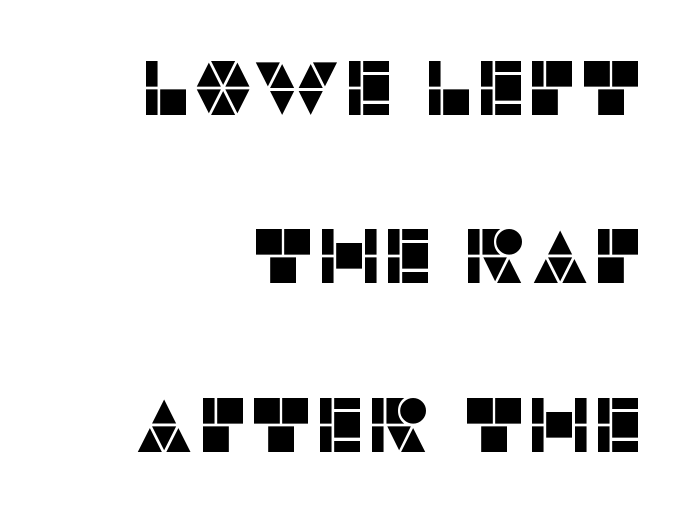
{"serif": "no", "italic": "no", "width": "normal", "stroke_contrast": "low", "x_height": "large", "monospaced": "no", "underline": "no", "align": "right", "line_spacing": "loose", "line_spacing_ratio": 2.16, "letter_spacing": "normal", "letter_spacing_em": 0.0, "glyph_px": 78}
